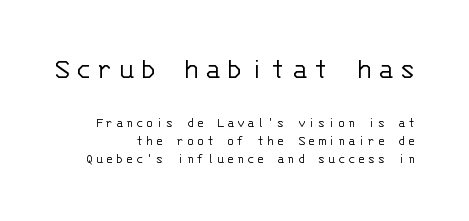
The image shows 30 px light sans-serif type, upright, monospaced; set right-aligned, normal line spacing (1.29x), not underlined; the first (top) block is 2.14x larger; low stroke contrast and a large x-height.
